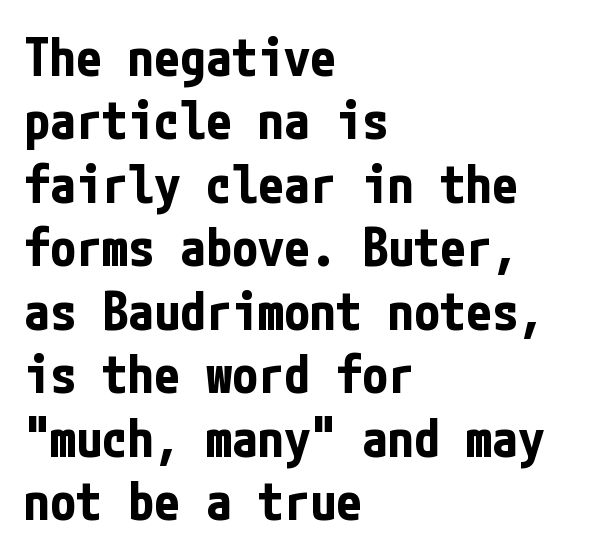
{"serif": "no", "italic": "no", "bold": "yes", "weight": "bold", "width": "condensed", "stroke_contrast": "low", "x_height": "medium", "underline": "no", "align": "left", "line_spacing_ratio": 1.22, "letter_spacing": "normal", "letter_spacing_em": 0.0, "glyph_px": 52}
